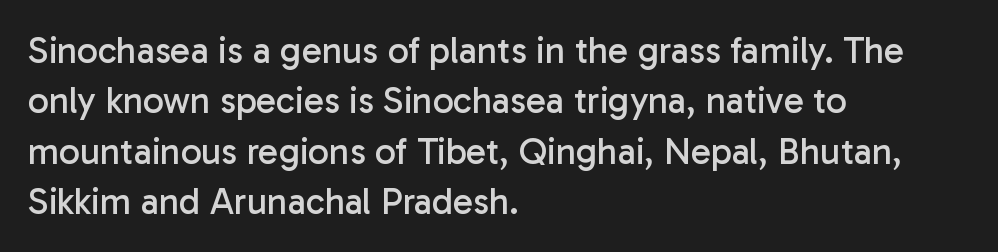
Q: Is the text bold? A: No.
Q: Is the text italic (slanted)? A: No, it is upright.
Q: Is the typeface a serif or a sans-serif typeface? A: Sans-serif.
Q: Is the text underlined? A: No.
Q: How is the paragraph aligned? A: Left-aligned.
Q: Is the spacing between letters normal or unusually wide? A: Normal.
Q: Is the spacing between lines tight, normal or loose? A: Normal.
Q: Width (condensed, normal, or wide)? A: Normal.
Q: Stroke contrast? A: Low.
Q: x-height? A: Medium.
Q: Monospaced? A: No.
